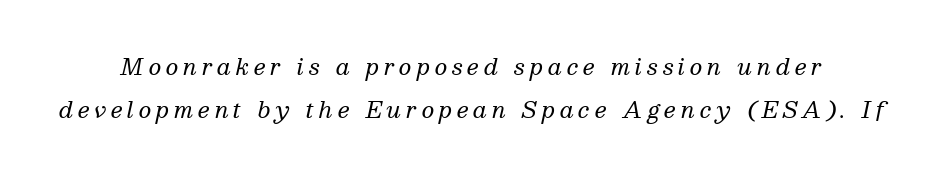
{"italic": "yes", "lean": "right", "slant_degrees": 13, "bold": "no", "underline": "no", "line_spacing": "loose", "line_spacing_ratio": 1.95, "letter_spacing": "wide", "letter_spacing_em": 0.22, "glyph_px": 22}
